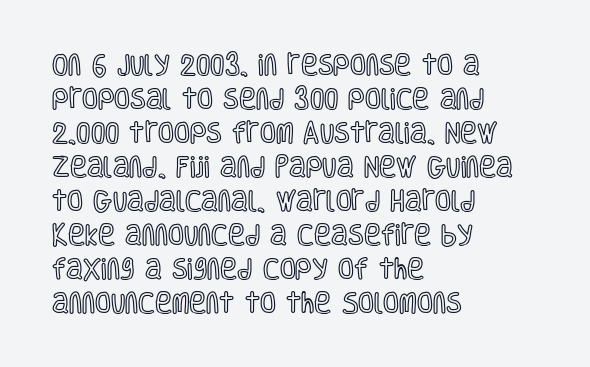
Q: Is the text italic (slanted)? A: No, it is upright.
Q: Is the text underlined? A: No.
Q: How is the paragraph aligned? A: Left-aligned.
Q: Is the spacing between letters normal or unusually wide? A: Normal.
Q: Is the spacing between lines tight, normal or loose? A: Normal.
